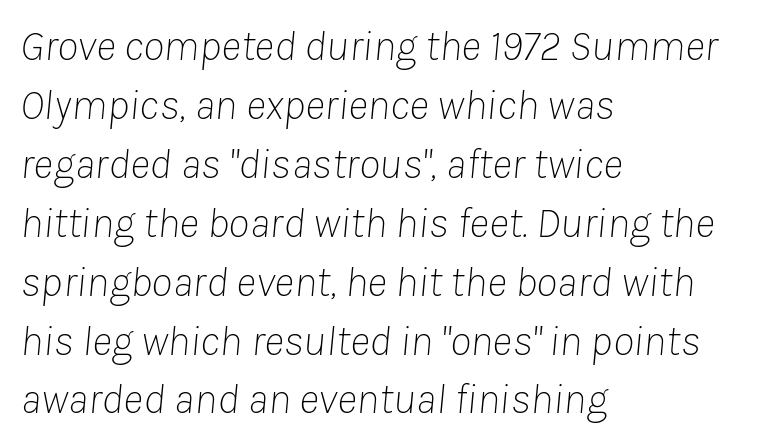
In terms of posture, this sample is oblique. Look at the tracking — it's just the regular setting, nothing added. Lines of text with bare space underneath. You could not count columns in this text — the font is proportionally spaced. Caption: face not bold, strokes unweighted.
